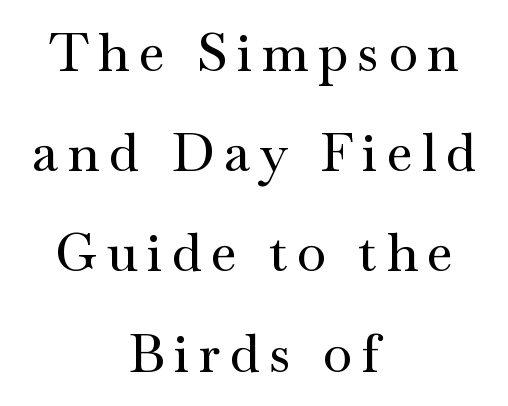
The image shows 53 px wide serif type, upright; set centered, line spacing 1.89x, not underlined; medium stroke contrast and a small x-height.
